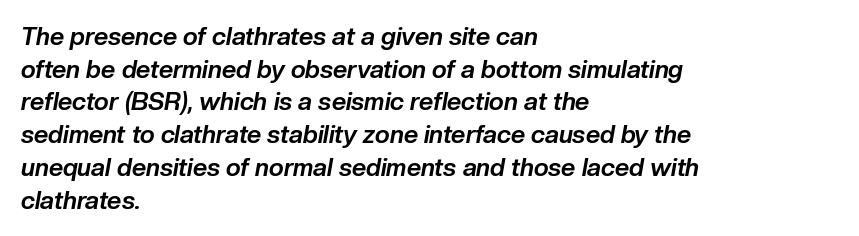
Q: Is the text bold? A: Yes.
Q: Is the text italic (slanted)? A: Yes, it leans right by about 10 degrees.
Q: Is the text underlined? A: No.
Q: How is the paragraph aligned? A: Left-aligned.
Q: Is the spacing between letters normal or unusually wide? A: Normal.
Q: Is the spacing between lines tight, normal or loose? A: Normal.
